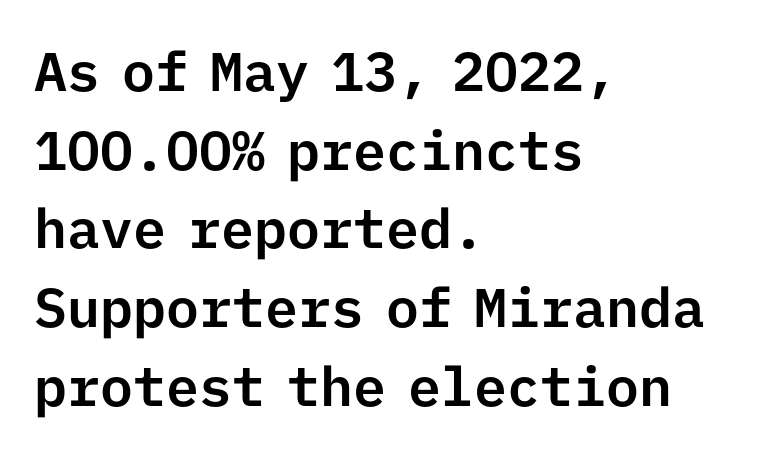
The image shows 55 px sans-serif type, upright, monospaced; set left-aligned, normal line spacing (1.43x), normal letter spacing, not underlined; low stroke contrast and a medium x-height.
